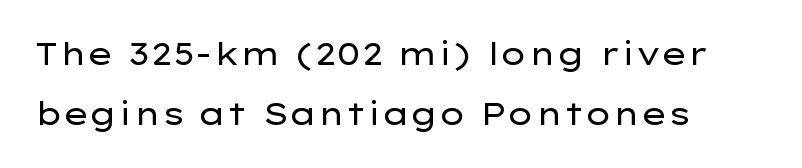
Q: Is the text bold? A: No.
Q: Is the text italic (slanted)? A: No, it is upright.
Q: Is the typeface a serif or a sans-serif typeface? A: Sans-serif.
Q: Is the text underlined? A: No.
Q: How is the paragraph aligned? A: Left-aligned.
Q: Is the spacing between letters normal or unusually wide? A: Normal.
Q: Is the spacing between lines tight, normal or loose? A: Loose.
Q: Width (condensed, normal, or wide)? A: Wide.
Q: Stroke contrast? A: Low.
Q: x-height? A: Medium.
Q: Monospaced? A: No.
